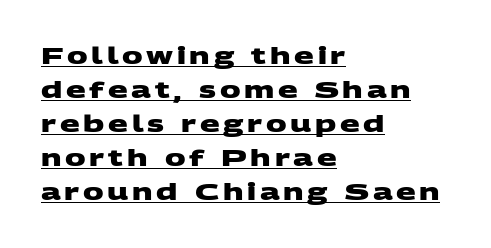
The image shows 23 px bold type; set left-aligned, normal line spacing (1.48x), underlined.
